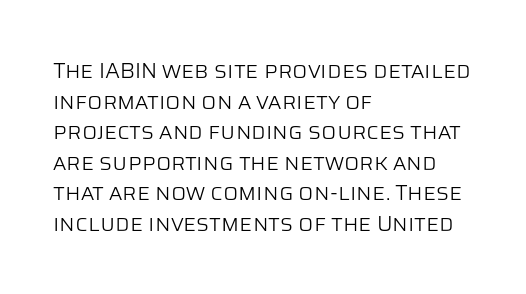
Here the glyphs are tracked normally, forming tight word shapes. This sample keeps an unexceptional amount of space between lines. Every character sits straight up, as roman type does. Each stroke keeps to a modest, everyday thickness or less. This rendering uses left alignment, leaving the right contour irregular. Descenders are the only things crossing below the line.
